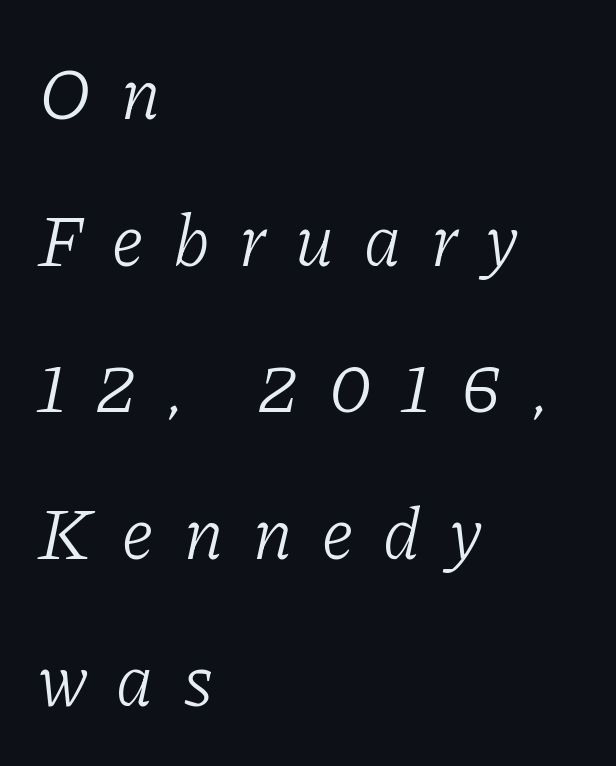
This sample uses an oblique cut, with every glyph tilted off the vertical. Ink coverage per letter is moderate at most. Notice how the passage keeps a crisp vertical edge on the left only. The leading is generous, giving the passage an open texture. The letters carry serifs — small finishing strokes at the ends of their stems.
